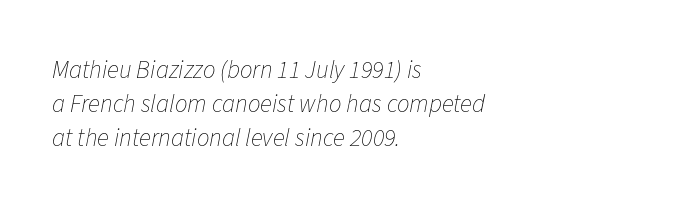
The image shows 25 px text type, italic (leaning right); set left-aligned, normal line spacing (1.37x), normal letter spacing, not underlined.
